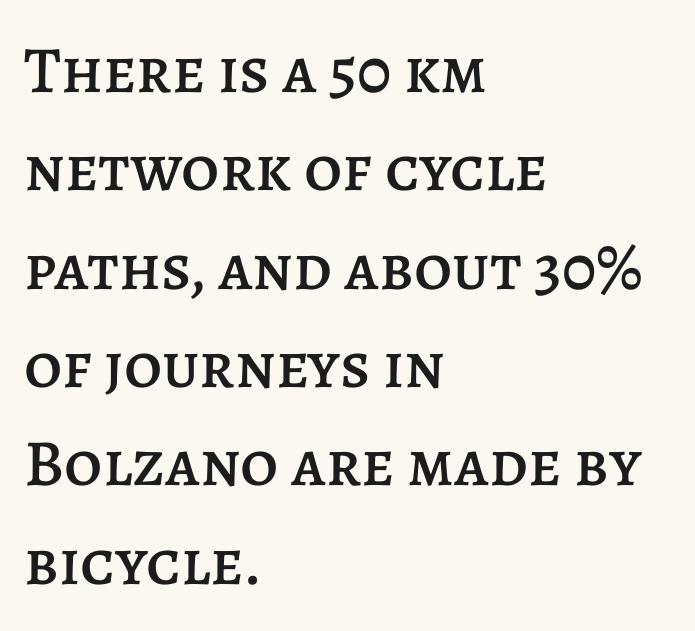
Q: Is the text italic (slanted)? A: No, it is upright.
Q: Is the text underlined? A: No.
Q: How is the paragraph aligned? A: Left-aligned.
Q: Is the spacing between letters normal or unusually wide? A: Normal.
Q: Is the spacing between lines tight, normal or loose? A: Normal.
Q: Width (condensed, normal, or wide)? A: Normal.
Q: Stroke contrast? A: Low.
Q: x-height? A: Large.
Q: Monospaced? A: No.
